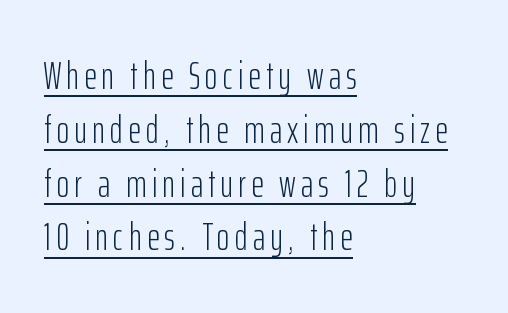
Q: Is the text bold? A: No.
Q: Is the text italic (slanted)? A: No, it is upright.
Q: Is the typeface a serif or a sans-serif typeface? A: Sans-serif.
Q: Is the text underlined? A: Yes.
Q: How is the paragraph aligned? A: Left-aligned.
Q: Is the spacing between lines tight, normal or loose? A: Normal.
Q: Width (condensed, normal, or wide)? A: Condensed.
Q: Stroke contrast? A: Low.
Q: x-height? A: Medium.
Q: Monospaced? A: No.
